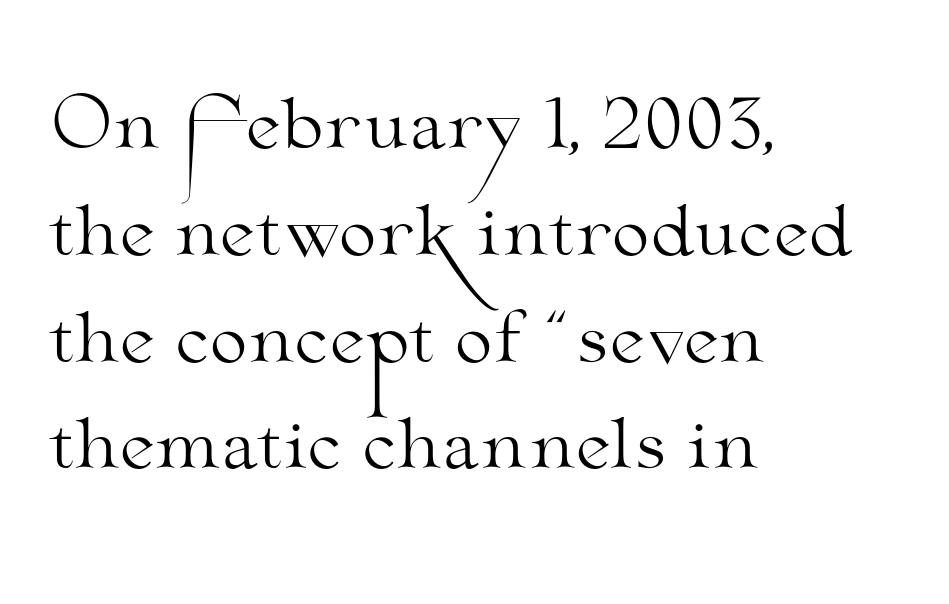
Q: Is the text bold? A: No.
Q: Is the text italic (slanted)? A: No, it is upright.
Q: Is the typeface a serif or a sans-serif typeface? A: Serif.
Q: Is the text underlined? A: No.
Q: How is the paragraph aligned? A: Left-aligned.
Q: Is the spacing between letters normal or unusually wide? A: Normal.
Q: Is the spacing between lines tight, normal or loose? A: Normal.
Q: Width (condensed, normal, or wide)? A: Wide.
Q: Stroke contrast? A: Medium.
Q: x-height? A: Small.
Q: Monospaced? A: No.
